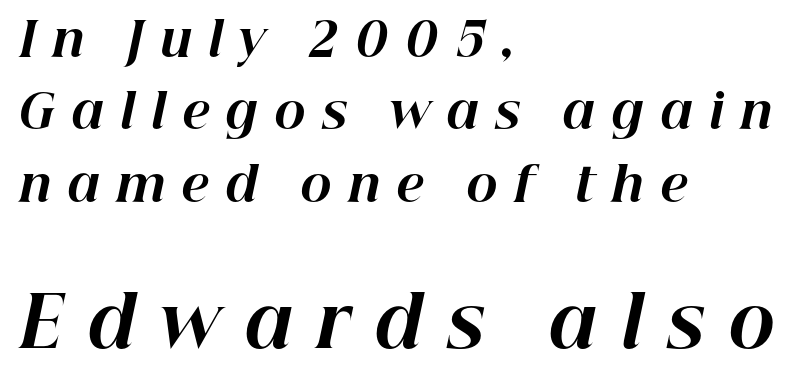
Q: Is the text bold? A: Yes.
Q: Is the text italic (slanted)? A: Yes, it leans right by about 12 degrees.
Q: Is the text underlined? A: No.
Q: How is the paragraph aligned? A: Left-aligned.
Q: Is the spacing between letters normal or unusually wide? A: Unusually wide.
Q: Is the spacing between lines tight, normal or loose? A: Normal.
Q: Which block of text is set in a larger size, the first (top) or the second (bottom)? A: The second (bottom) one.
Q: Width (condensed, normal, or wide)? A: Normal.
Q: Stroke contrast? A: High.
Q: x-height? A: Medium.
Q: Monospaced? A: No.
